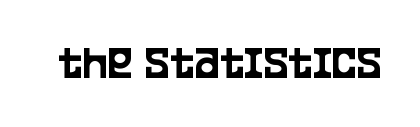
{"serif": "no", "italic": "no", "width": "condensed", "stroke_contrast": "low", "x_height": "large", "monospaced": "no", "underline": "no", "letter_spacing": "normal", "letter_spacing_em": 0.0, "glyph_px": 47}
